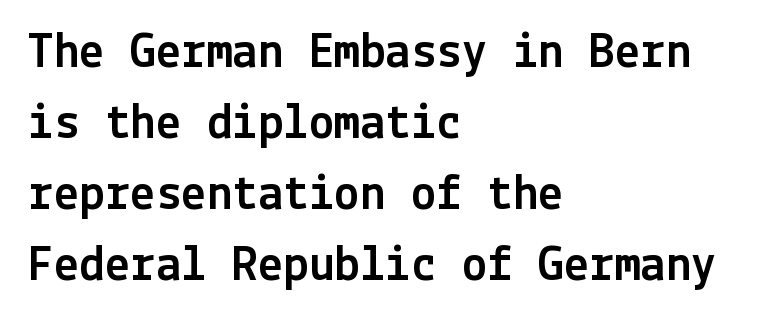
Q: Is the text italic (slanted)? A: No, it is upright.
Q: Is the typeface a serif or a sans-serif typeface? A: Sans-serif.
Q: Is the text underlined? A: No.
Q: How is the paragraph aligned? A: Left-aligned.
Q: Is the spacing between letters normal or unusually wide? A: Normal.
Q: Is the spacing between lines tight, normal or loose? A: Normal.
Q: Width (condensed, normal, or wide)? A: Normal.
Q: x-height? A: Medium.
